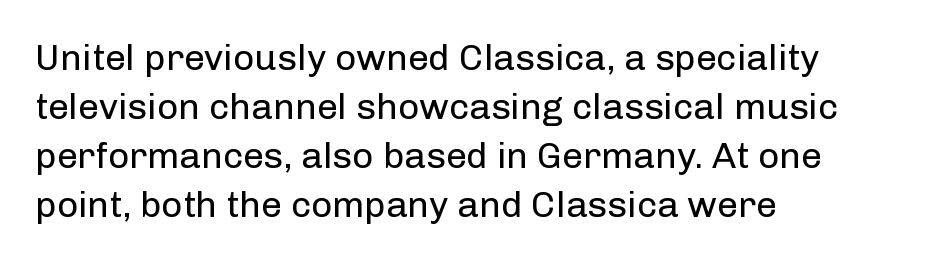
The type is set solid horizontally, with unmodified tracking. The words here are not underlined. A typesetter would call this leading conventional body-copy spacing. No heavy texture on the line: the type isn't bold. These lines are rendered in a variable-pitch font. Typographically, this falls in the sans-serif category.
